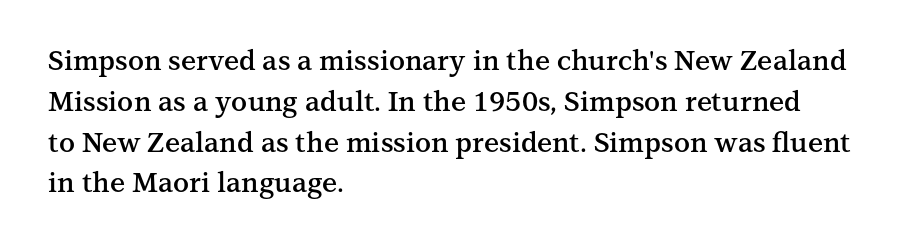
Compared with a centered layout, this one pins lines to the left instead. Compared with typical paragraphs, the rows here are spaced about the same. You can tell it's not italic because the verticals are truly vertical. Bare-footed words on every line. A fair bit of extra ink — the face is semibold, not bold.
